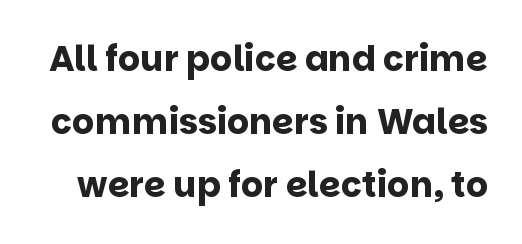
Q: Is the text bold? A: Yes.
Q: Is the text italic (slanted)? A: No, it is upright.
Q: Is the typeface a serif or a sans-serif typeface? A: Sans-serif.
Q: Is the text underlined? A: No.
Q: Is the spacing between letters normal or unusually wide? A: Normal.
Q: Width (condensed, normal, or wide)? A: Normal.
Q: Stroke contrast? A: Low.
Q: x-height? A: Large.
Q: Monospaced? A: No.
